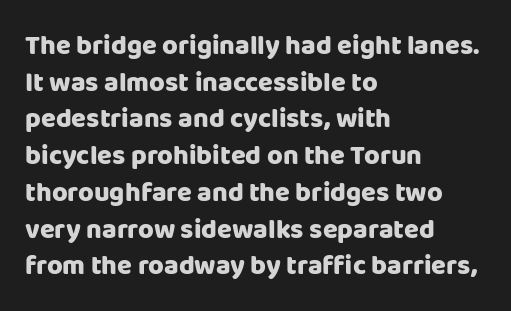
The image shows 27 px bold type, upright; set left-aligned, normal line spacing (1.36x), normal letter spacing, not underlined.
